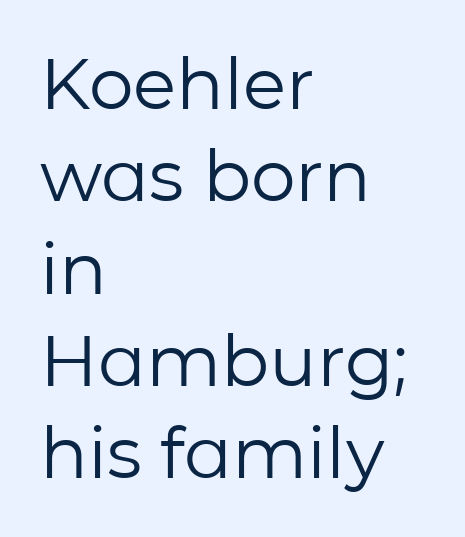
Q: Is the text bold? A: No.
Q: Is the text italic (slanted)? A: No, it is upright.
Q: Is the typeface a serif or a sans-serif typeface? A: Sans-serif.
Q: Is the text underlined? A: No.
Q: How is the paragraph aligned? A: Left-aligned.
Q: Is the spacing between letters normal or unusually wide? A: Normal.
Q: Is the spacing between lines tight, normal or loose? A: Normal.
Q: Width (condensed, normal, or wide)? A: Normal.
Q: Stroke contrast? A: Low.
Q: x-height? A: Medium.
Q: Monospaced? A: No.
